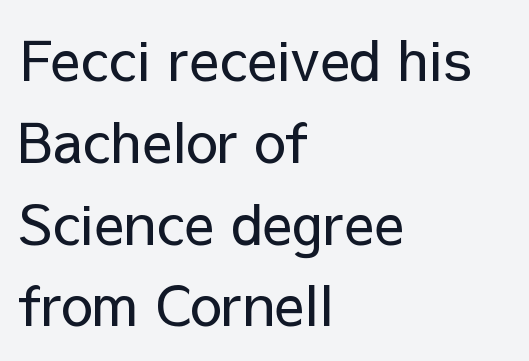
This rendering employs a face without finishing strokes, i.e., a sans-serif. A typesetter would call this proportional, since set widths differ per character. Rendered with straight, roman letterforms. Between one letter and the next there's only the usual sliver of space.
